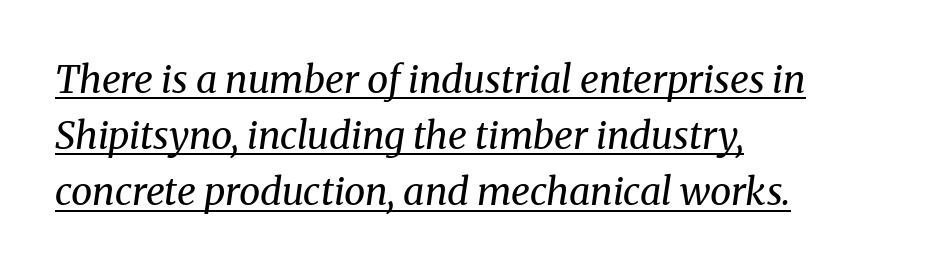
The image shows 38 px regular-weight serif type, italic (leaning right); set left-aligned, normal line spacing (1.48x), normal letter spacing, underlined; medium stroke contrast and a medium x-height.
